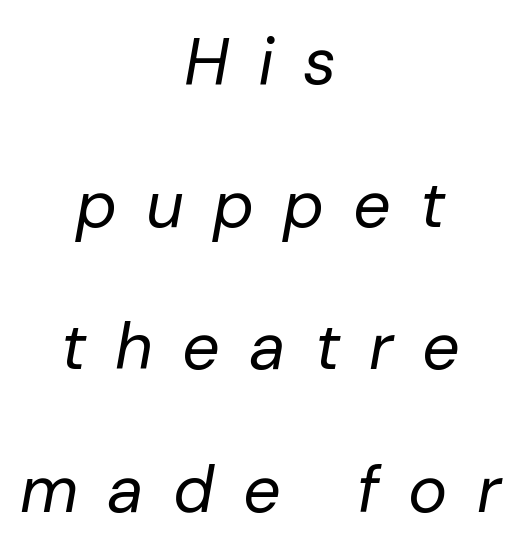
The image shows 66 px regular-weight type, italic (leaning right); set centered, loose line spacing (2.16x), unusually wide letter spacing (+0.44 em), not underlined; low stroke contrast and a medium x-height.
